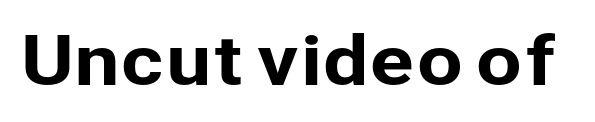
{"serif": "no", "italic": "no", "width": "normal", "stroke_contrast": "low", "x_height": "medium", "monospaced": "no", "underline": "no", "letter_spacing": "normal", "letter_spacing_em": 0.0, "glyph_px": 67}
